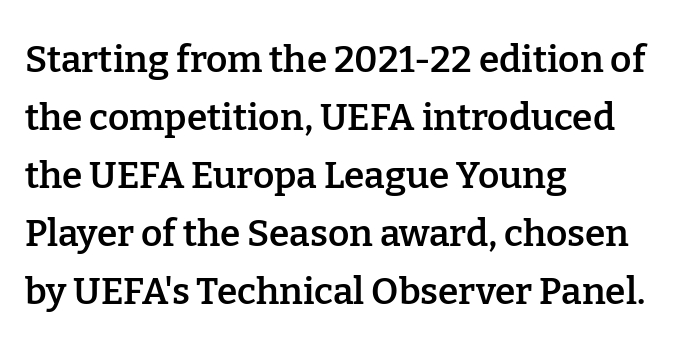
{"serif": "yes", "italic": "no", "bold": "semi", "weight": "semibold", "width": "normal", "stroke_contrast": "low", "x_height": "medium", "monospaced": "no", "underline": "no", "align": "left", "line_spacing": "normal", "line_spacing_ratio": 1.57, "letter_spacing": "normal", "letter_spacing_em": 0.0, "glyph_px": 37}
